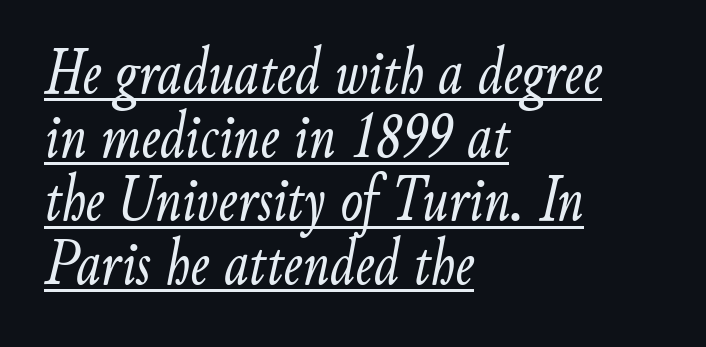
The image shows 67 px light, condensed type, italic (leaning right); set left-aligned, tight line spacing (0.95x), normal letter spacing, underlined; low stroke contrast and a small x-height.
